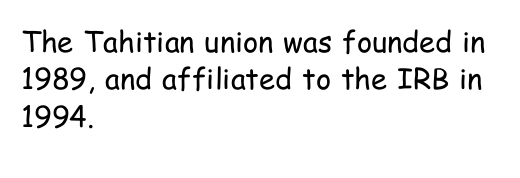
Q: Is the text bold? A: No.
Q: Is the text italic (slanted)? A: No, it is upright.
Q: Is the typeface a serif or a sans-serif typeface? A: Sans-serif.
Q: Is the text underlined? A: No.
Q: How is the paragraph aligned? A: Left-aligned.
Q: Is the spacing between letters normal or unusually wide? A: Normal.
Q: Is the spacing between lines tight, normal or loose? A: Normal.
Q: Width (condensed, normal, or wide)? A: Condensed.
Q: Stroke contrast? A: Low.
Q: x-height? A: Medium.
Q: Monospaced? A: No.
